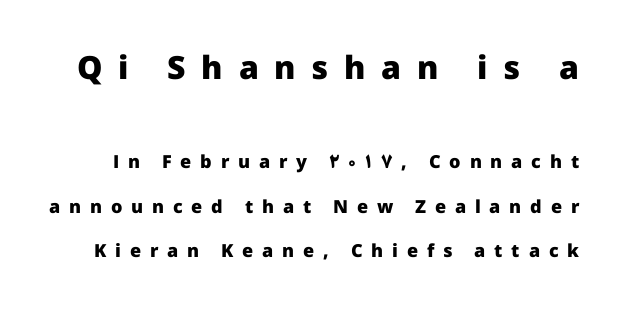
The image shows 32 px heavy sans-serif type, upright; set loose line spacing (2.46x), unusually wide letter spacing (+0.49 em), not underlined; the first (top) block is 1.78x larger; low stroke contrast and a medium x-height.
